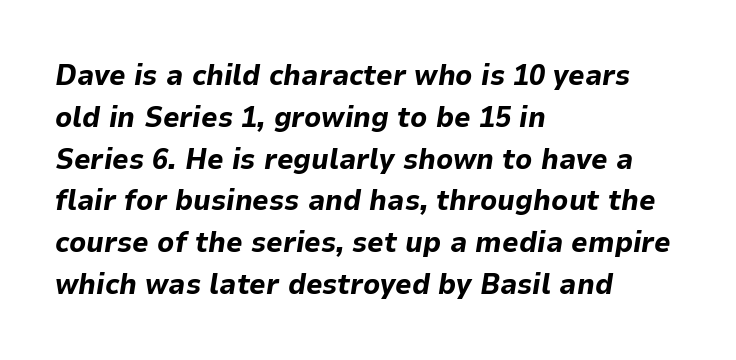
{"italic": "yes", "lean": "right", "slant_degrees": 9, "bold": "yes", "weight": "bold", "width": "normal", "stroke_contrast": "low", "x_height": "medium", "monospaced": "no", "underline": "no", "align": "left", "line_spacing": "normal", "line_spacing_ratio": 1.44, "letter_spacing": "normal", "letter_spacing_em": 0.0, "glyph_px": 29}
